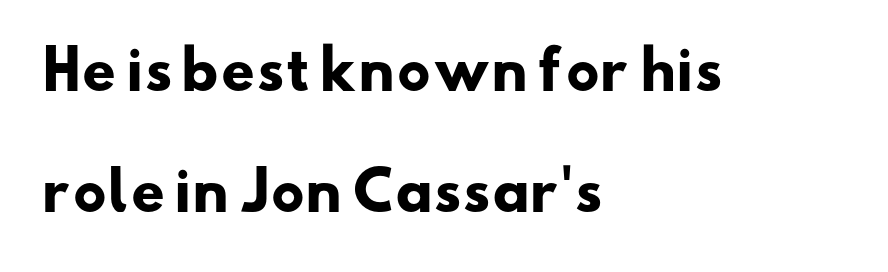
Q: Is the text bold? A: Yes.
Q: Is the typeface a serif or a sans-serif typeface? A: Sans-serif.
Q: Is the text underlined? A: No.
Q: How is the paragraph aligned? A: Left-aligned.
Q: Is the spacing between letters normal or unusually wide? A: Normal.
Q: Is the spacing between lines tight, normal or loose? A: Loose.
Q: Width (condensed, normal, or wide)? A: Wide.
Q: Stroke contrast? A: Low.
Q: x-height? A: Small.
Q: Monospaced? A: No.
